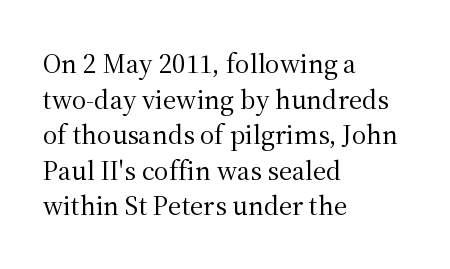
{"serif": "yes", "italic": "no", "bold": "no", "weight": "regular", "width": "normal", "stroke_contrast": "medium", "x_height": "medium", "monospaced": "no", "underline": "no", "align": "left", "line_spacing": "normal", "line_spacing_ratio": 1.27, "letter_spacing": "normal", "letter_spacing_em": 0.0, "glyph_px": 28}
